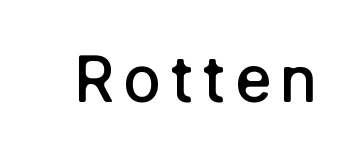
The image shows 63 px semibold sans-serif type, upright; set not underlined; low stroke contrast and a medium x-height.
